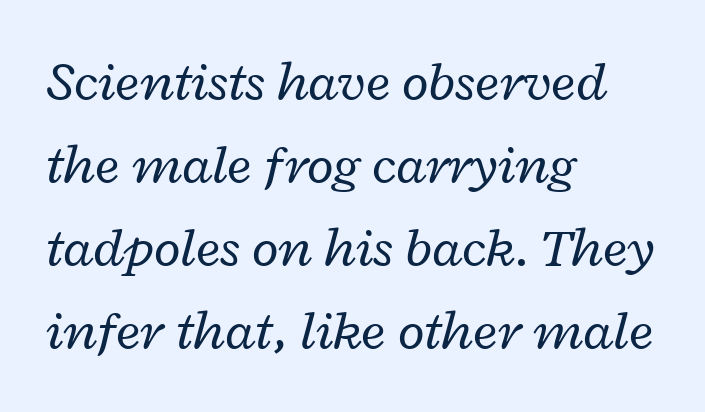
Q: Is the text bold? A: No.
Q: Is the text italic (slanted)? A: Yes, it leans right by about 12 degrees.
Q: Is the text underlined? A: No.
Q: How is the paragraph aligned? A: Left-aligned.
Q: Is the spacing between letters normal or unusually wide? A: Normal.
Q: Is the spacing between lines tight, normal or loose? A: Normal.
Q: Width (condensed, normal, or wide)? A: Wide.
Q: Stroke contrast? A: Low.
Q: x-height? A: Medium.
Q: Monospaced? A: No.
